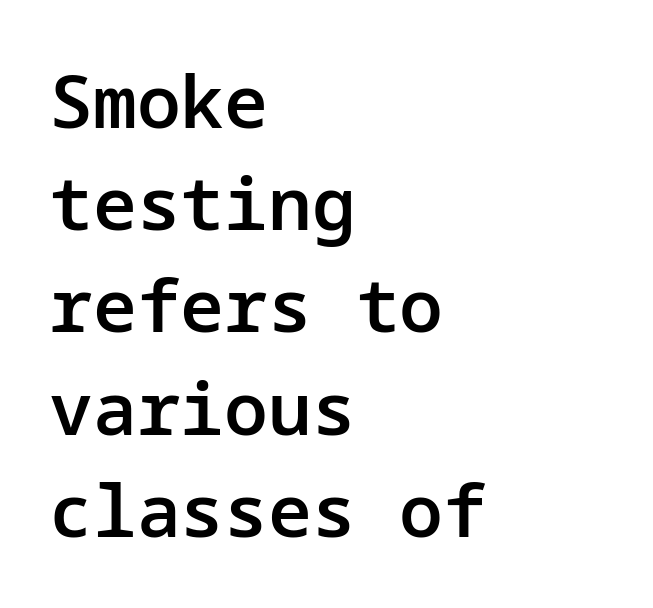
The image shows 73 px semibold sans-serif type, upright; set left-aligned, normal line spacing (1.4x), normal letter spacing, not underlined; low stroke contrast and a medium x-height.
